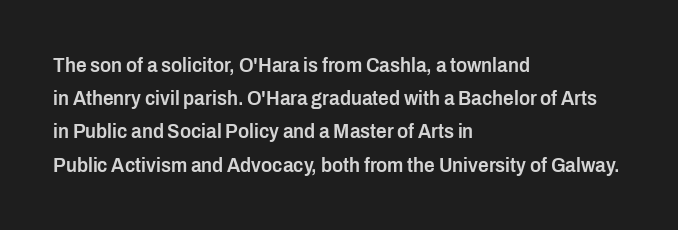
A typesetter would call this zero additional tracking. The foot of each line stays bare and open. Whoever set this chose a conventional vertical rhythm. Short and long lines alike share a common starting point at left. Stems and bowls a touch heavier than normal — semibold. The lettering stays uniformly vertical, giving the passage a roman look.
